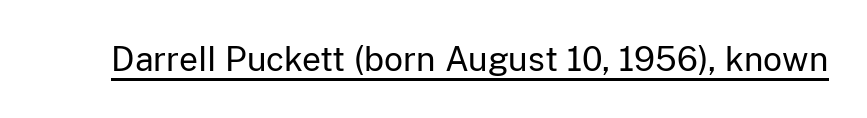
Q: Is the text bold? A: No.
Q: Is the text italic (slanted)? A: No, it is upright.
Q: Is the typeface a serif or a sans-serif typeface? A: Sans-serif.
Q: Is the text underlined? A: Yes.
Q: Is the spacing between letters normal or unusually wide? A: Normal.
Q: Width (condensed, normal, or wide)? A: Normal.
Q: Stroke contrast? A: Low.
Q: x-height? A: Medium.
Q: Monospaced? A: No.
